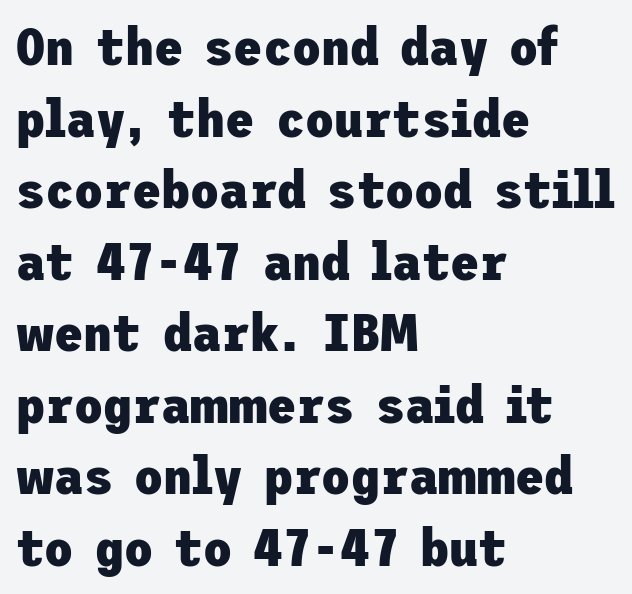
The image shows 53 px heavy sans-serif type, upright; set left-aligned, normal line spacing (1.35x), normal letter spacing, not underlined; low stroke contrast and a medium x-height.
